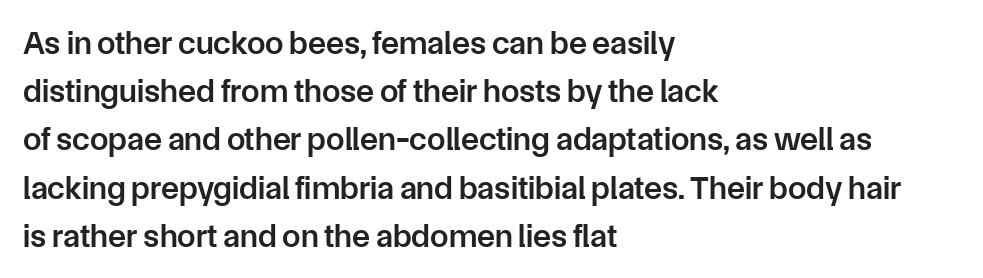
Posture: straight, roman, zero tilt. Bare-footed words on every line. Each new line begins a customary step beneath the previous one. No extra tracking has been applied to these lines. Every letter is mildly thick-stroked: semibold rather than bold. Is this a sans? Yes — the strokes have no serifs.
